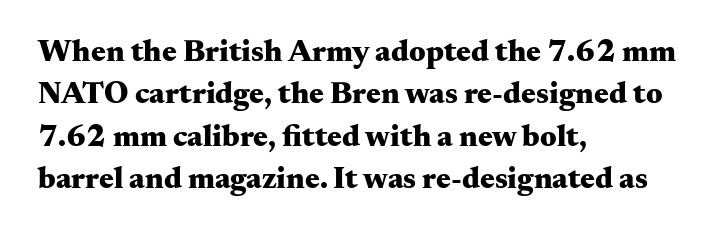
The image shows 31 px heavy, wide serif type, upright; set left-aligned, normal line spacing (1.37x), normal letter spacing, not underlined; medium stroke contrast and a small x-height.
